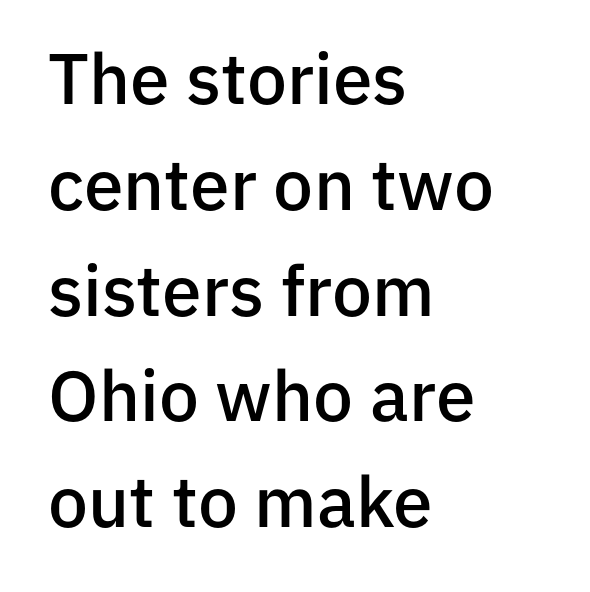
The image shows 71 px semibold sans-serif type, upright; set left-aligned, normal line spacing (1.49x), normal letter spacing, not underlined; low stroke contrast and a medium x-height.
